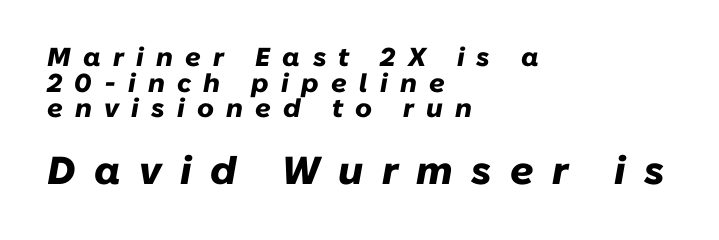
{"italic": "yes", "lean": "right", "slant_degrees": 10, "bold": "yes", "weight": "heavy", "width": "normal", "stroke_contrast": "low", "x_height": "medium", "monospaced": "no", "underline": "no", "align": "left", "line_spacing": "tight", "line_spacing_ratio": 0.99, "letter_spacing": "wide", "letter_spacing_em": 0.47, "larger_block": "second", "size_ratio": 1.5, "glyph_px": 39}
